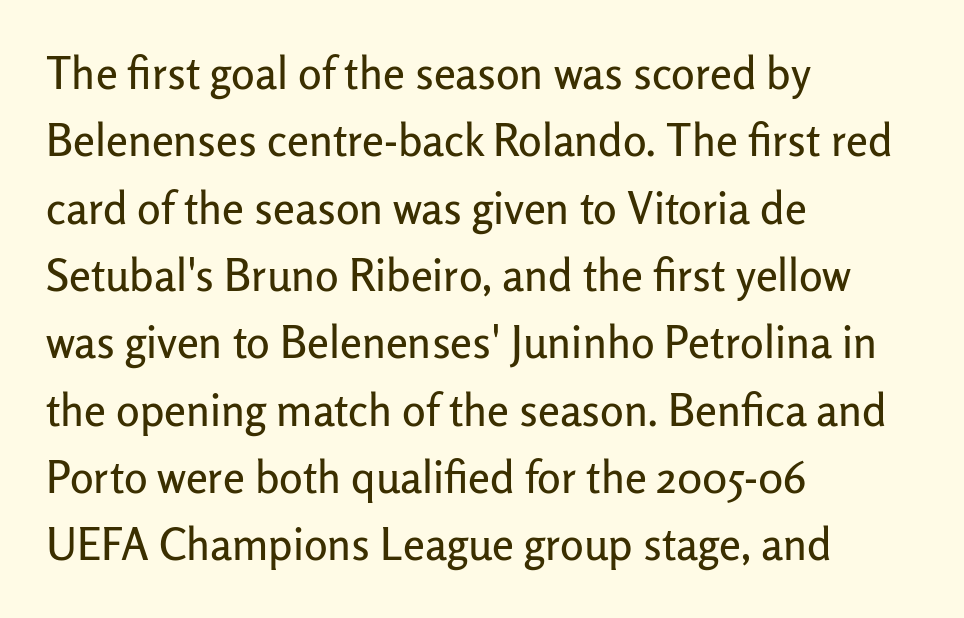
Q: Is the text italic (slanted)? A: No, it is upright.
Q: Is the typeface a serif or a sans-serif typeface? A: Sans-serif.
Q: Is the text underlined? A: No.
Q: How is the paragraph aligned? A: Left-aligned.
Q: Is the spacing between letters normal or unusually wide? A: Normal.
Q: Is the spacing between lines tight, normal or loose? A: Normal.
Q: Width (condensed, normal, or wide)? A: Normal.
Q: Stroke contrast? A: Low.
Q: x-height? A: Medium.
Q: Monospaced? A: No.
